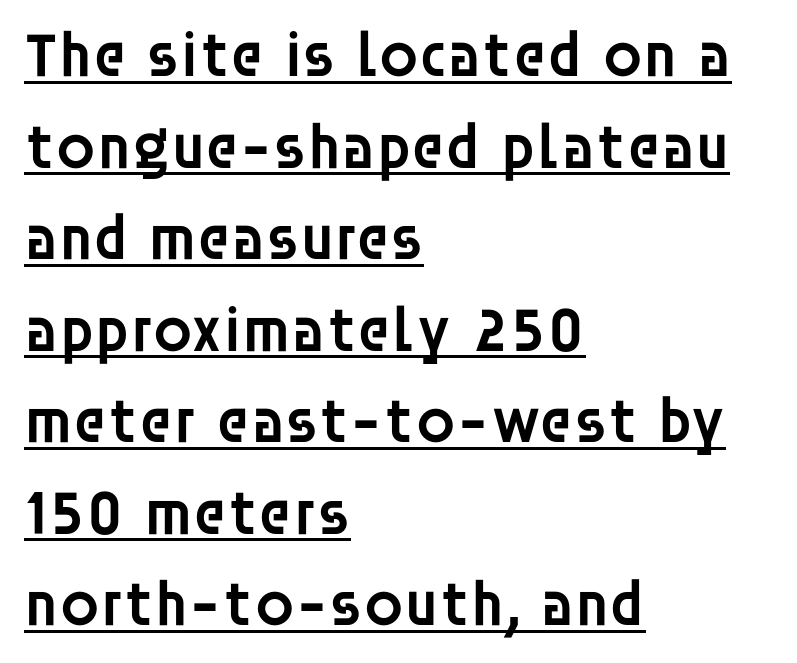
Q: Is the text bold? A: Semi-bold.
Q: Is the text italic (slanted)? A: No, it is upright.
Q: Is the typeface a serif or a sans-serif typeface? A: Sans-serif.
Q: Is the text underlined? A: Yes.
Q: How is the paragraph aligned? A: Left-aligned.
Q: Is the spacing between letters normal or unusually wide? A: Normal.
Q: Is the spacing between lines tight, normal or loose? A: Normal.
Q: Width (condensed, normal, or wide)? A: Normal.
Q: Stroke contrast? A: Low.
Q: x-height? A: Large.
Q: Monospaced? A: No.
